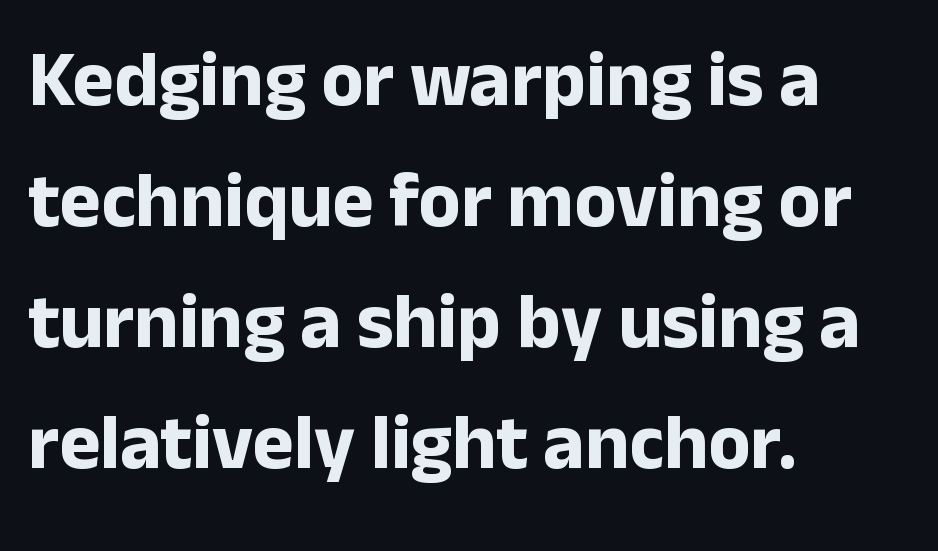
{"serif": "no", "italic": "no", "bold": "yes", "weight": "bold", "width": "normal", "stroke_contrast": "low", "x_height": "medium", "monospaced": "no", "underline": "no", "align": "left", "line_spacing": "normal", "line_spacing_ratio": 1.55, "letter_spacing": "normal", "letter_spacing_em": 0.0, "glyph_px": 78}
